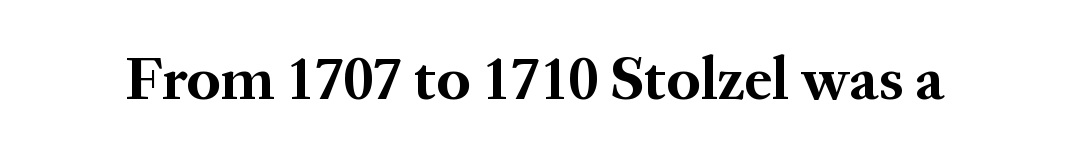
Q: Is the text bold? A: Yes.
Q: Is the text italic (slanted)? A: No, it is upright.
Q: Is the typeface a serif or a sans-serif typeface? A: Serif.
Q: Is the text underlined? A: No.
Q: Is the spacing between letters normal or unusually wide? A: Normal.
Q: Width (condensed, normal, or wide)? A: Normal.
Q: Stroke contrast? A: Medium.
Q: x-height? A: Medium.
Q: Monospaced? A: No.
